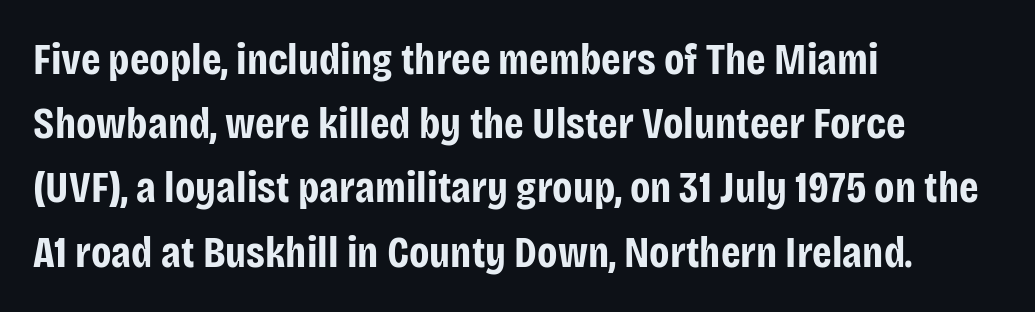
Q: Is the text bold? A: Yes.
Q: Is the text italic (slanted)? A: No, it is upright.
Q: Is the typeface a serif or a sans-serif typeface? A: Sans-serif.
Q: Is the text underlined? A: No.
Q: How is the paragraph aligned? A: Left-aligned.
Q: Is the spacing between letters normal or unusually wide? A: Normal.
Q: Is the spacing between lines tight, normal or loose? A: Normal.
Q: Width (condensed, normal, or wide)? A: Condensed.
Q: Stroke contrast? A: Low.
Q: x-height? A: Large.
Q: Monospaced? A: No.
